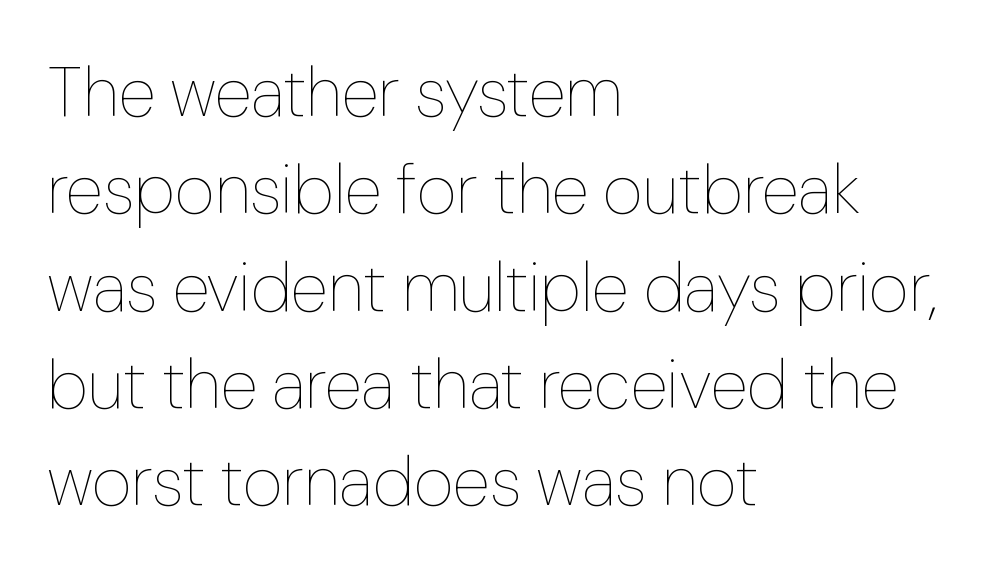
Every stem runs plumb, perpendicular to the baseline. The ragged edge is on the right, which tells us the setting is flush left. The face used here is proportionally spaced, like ordinary book or web type. A bare baseline throughout the passage. The block of text has a typical density, with ordinary space between rows. The passage shown has conventional tracking throughout.
